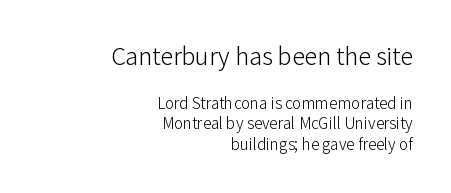
Q: Is the text bold? A: No.
Q: Is the text italic (slanted)? A: No, it is upright.
Q: Is the text underlined? A: No.
Q: How is the paragraph aligned? A: Right-aligned.
Q: Is the spacing between letters normal or unusually wide? A: Normal.
Q: Which block of text is set in a larger size, the first (top) or the second (bottom)? A: The first (top) one.
